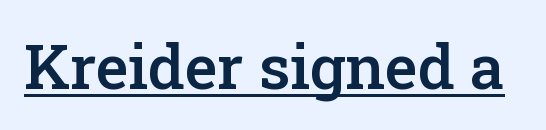
Q: Is the text bold? A: Semi-bold.
Q: Is the text italic (slanted)? A: No, it is upright.
Q: Is the typeface a serif or a sans-serif typeface? A: Serif.
Q: Is the text underlined? A: Yes.
Q: Is the spacing between letters normal or unusually wide? A: Normal.
Q: Width (condensed, normal, or wide)? A: Normal.
Q: Stroke contrast? A: Low.
Q: x-height? A: Medium.
Q: Monospaced? A: No.
